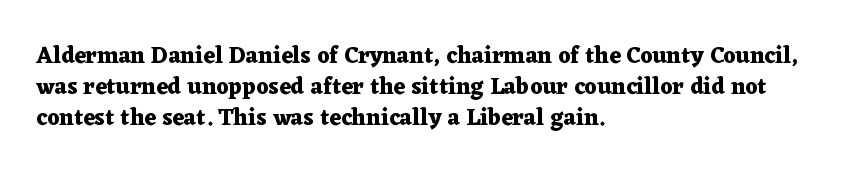
Q: Is the text bold? A: Yes.
Q: Is the text italic (slanted)? A: No, it is upright.
Q: Is the text underlined? A: No.
Q: How is the paragraph aligned? A: Left-aligned.
Q: Is the spacing between letters normal or unusually wide? A: Normal.
Q: Is the spacing between lines tight, normal or loose? A: Normal.
